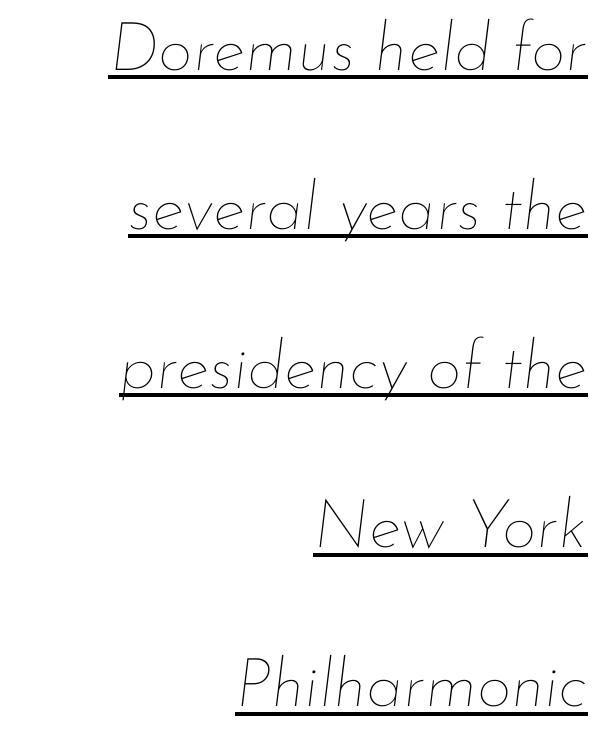
Q: Is the text bold? A: No.
Q: Is the text italic (slanted)? A: Yes, it leans right by about 7 degrees.
Q: Is the text underlined? A: Yes.
Q: How is the paragraph aligned? A: Right-aligned.
Q: Is the spacing between letters normal or unusually wide? A: Normal.
Q: Is the spacing between lines tight, normal or loose? A: Loose.
Q: Width (condensed, normal, or wide)? A: Normal.
Q: Stroke contrast? A: Low.
Q: x-height? A: Small.
Q: Monospaced? A: No.
